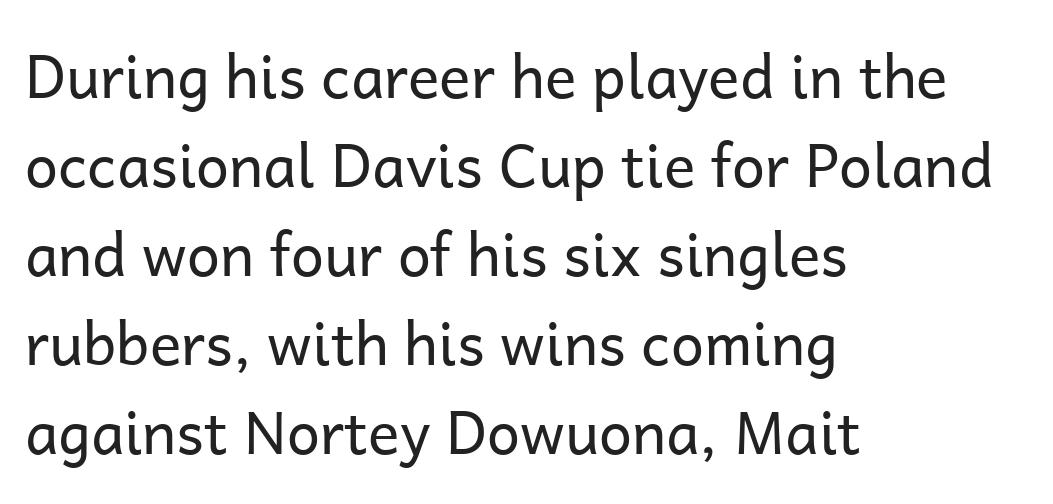
Q: Is the text bold? A: No.
Q: Is the text italic (slanted)? A: No, it is upright.
Q: Is the typeface a serif or a sans-serif typeface? A: Sans-serif.
Q: Is the text underlined? A: No.
Q: How is the paragraph aligned? A: Left-aligned.
Q: Is the spacing between letters normal or unusually wide? A: Normal.
Q: Is the spacing between lines tight, normal or loose? A: Normal.
Q: Width (condensed, normal, or wide)? A: Normal.
Q: Stroke contrast? A: Low.
Q: x-height? A: Medium.
Q: Monospaced? A: No.
